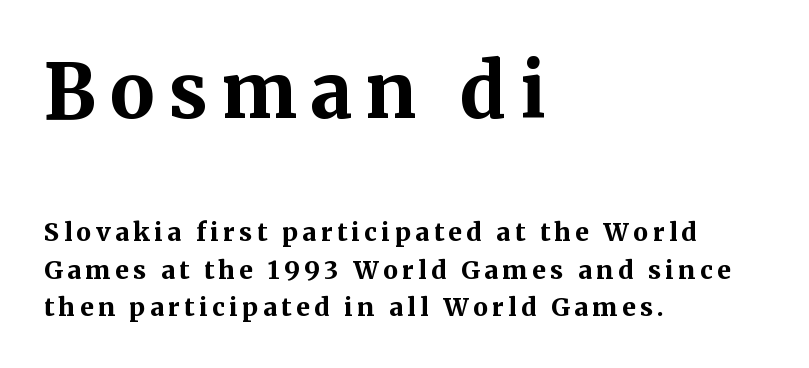
Q: Is the text bold? A: Yes.
Q: Is the text italic (slanted)? A: No, it is upright.
Q: Is the typeface a serif or a sans-serif typeface? A: Serif.
Q: Is the text underlined? A: No.
Q: How is the paragraph aligned? A: Left-aligned.
Q: Is the spacing between lines tight, normal or loose? A: Normal.
Q: Which block of text is set in a larger size, the first (top) or the second (bottom)? A: The first (top) one.
Q: Width (condensed, normal, or wide)? A: Normal.
Q: Stroke contrast? A: Medium.
Q: x-height? A: Medium.
Q: Monospaced? A: No.
